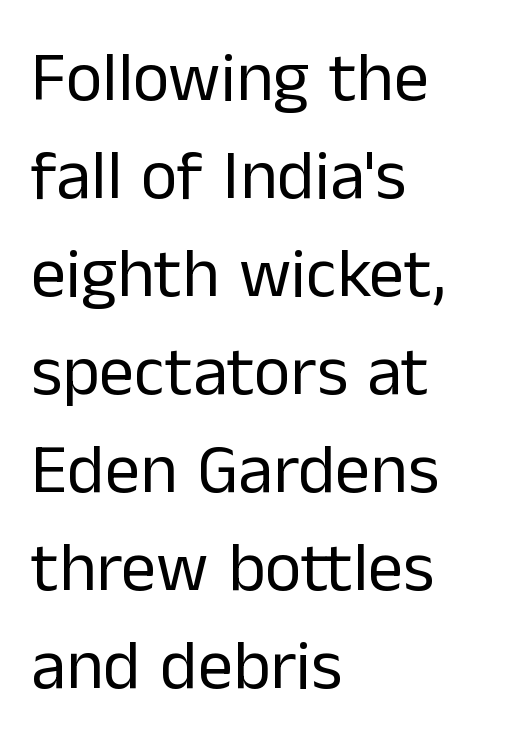
The image shows 70 px regular-weight sans-serif type, upright; set left-aligned, normal line spacing (1.4x), normal letter spacing, not underlined; low stroke contrast and a medium x-height.
